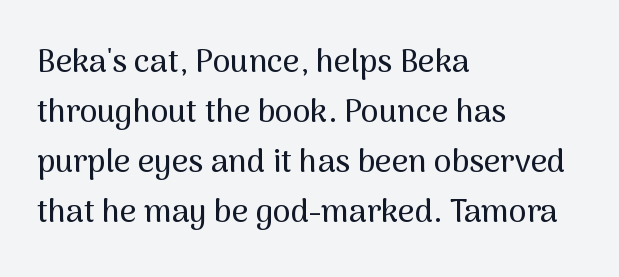
{"serif": "no", "italic": "no", "width": "normal", "stroke_contrast": "medium", "x_height": "medium", "monospaced": "no", "underline": "no", "align": "left", "line_spacing": "normal", "line_spacing_ratio": 1.56, "letter_spacing": "normal", "letter_spacing_em": 0.0, "glyph_px": 32}
